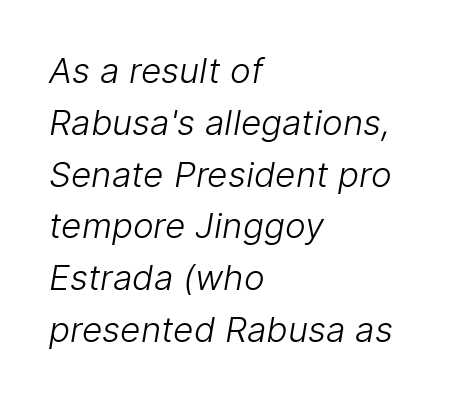
{"serif": "no", "bold": "no", "weight": "light", "width": "normal", "stroke_contrast": "low", "x_height": "medium", "monospaced": "no", "underline": "no", "align": "left", "line_spacing": "normal", "line_spacing_ratio": 1.48, "letter_spacing": "normal", "letter_spacing_em": 0.0, "glyph_px": 35}
